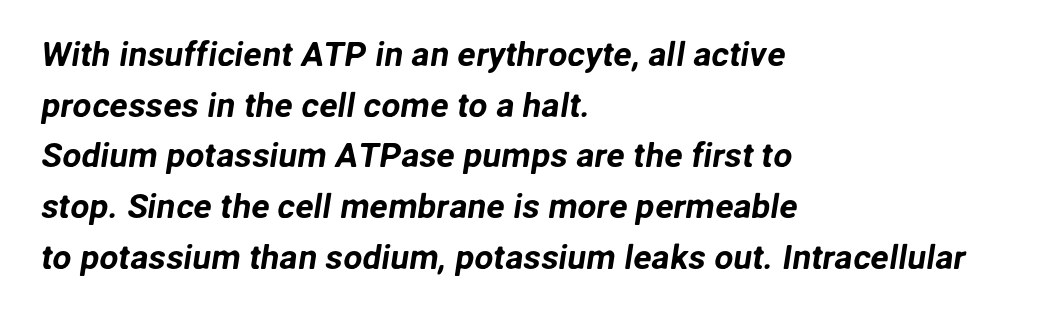
Q: Is the typeface a serif or a sans-serif typeface? A: Sans-serif.
Q: Is the text underlined? A: No.
Q: How is the paragraph aligned? A: Left-aligned.
Q: Is the spacing between letters normal or unusually wide? A: Normal.
Q: Is the spacing between lines tight, normal or loose? A: Normal.
Q: Width (condensed, normal, or wide)? A: Normal.
Q: Stroke contrast? A: Low.
Q: x-height? A: Medium.
Q: Monospaced? A: No.
